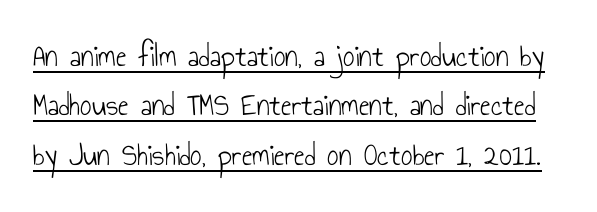
The image shows 32 px light, condensed sans-serif type, upright; set normal line spacing (1.54x), normal letter spacing, underlined; low stroke contrast and a small x-height.
